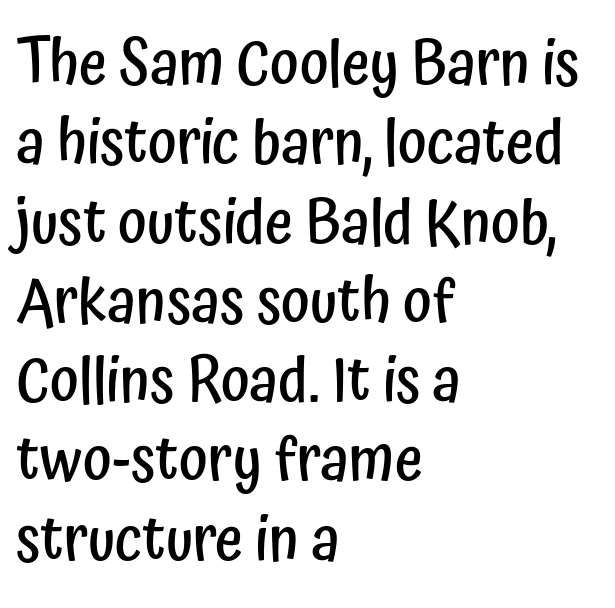
Q: Is the text bold? A: Semi-bold.
Q: Is the text italic (slanted)? A: No, it is upright.
Q: Is the typeface a serif or a sans-serif typeface? A: Sans-serif.
Q: Is the text underlined? A: No.
Q: How is the paragraph aligned? A: Left-aligned.
Q: Is the spacing between letters normal or unusually wide? A: Normal.
Q: Is the spacing between lines tight, normal or loose? A: Normal.
Q: Width (condensed, normal, or wide)? A: Condensed.
Q: Stroke contrast? A: Low.
Q: x-height? A: Medium.
Q: Monospaced? A: No.
